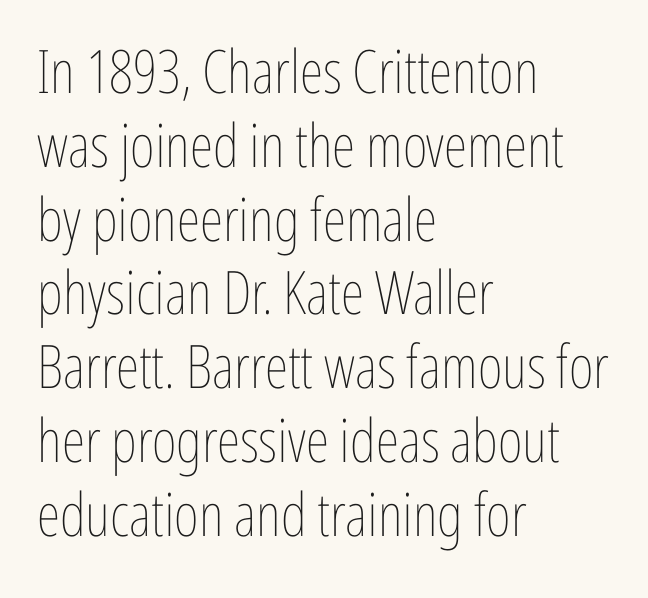
{"italic": "no", "bold": "no", "weight": "thin", "width": "condensed", "stroke_contrast": "low", "x_height": "medium", "monospaced": "no", "underline": "no", "align": "left", "line_spacing_ratio": 1.23, "letter_spacing": "normal", "letter_spacing_em": 0.0, "glyph_px": 60}
